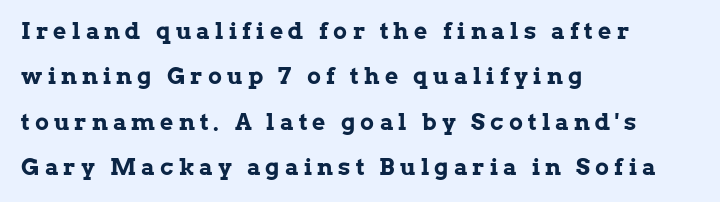
Q: Is the text bold? A: Yes.
Q: Is the text italic (slanted)? A: No, it is upright.
Q: Is the text underlined? A: No.
Q: How is the paragraph aligned? A: Left-aligned.
Q: Is the spacing between letters normal or unusually wide? A: Unusually wide.
Q: Is the spacing between lines tight, normal or loose? A: Loose.
